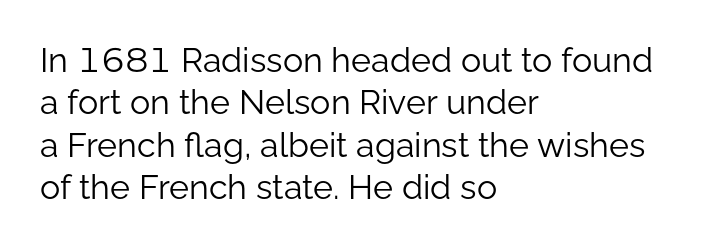
Type style note: lacks serifs. Posture: vertical. The face used here is proportionally spaced, like ordinary book or web type. The leading is moderate, giving the passage an even texture.
